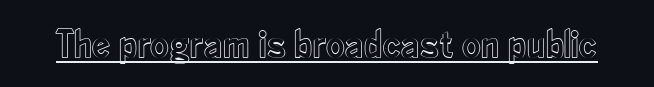
The lettering holds an erect, upright posture throughout. The letters advance in unequal steps, a hallmark of proportional type. The face used here appears with an underline applied. Spacing between characters is what you'd get straight out of the box.
